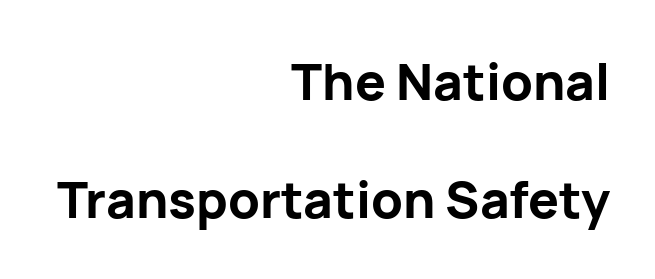
Q: Is the text bold? A: Yes.
Q: Is the text italic (slanted)? A: No, it is upright.
Q: Is the typeface a serif or a sans-serif typeface? A: Sans-serif.
Q: Is the text underlined? A: No.
Q: How is the paragraph aligned? A: Right-aligned.
Q: Is the spacing between letters normal or unusually wide? A: Normal.
Q: Is the spacing between lines tight, normal or loose? A: Loose.
Q: Width (condensed, normal, or wide)? A: Normal.
Q: Stroke contrast? A: Low.
Q: x-height? A: Medium.
Q: Monospaced? A: No.
